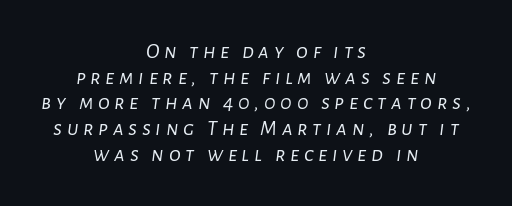
The letters are slanted; this is an italic face. Which margin do the lines hug? Neither — every line sits in the middle. Weight: in the light-to-regular range. The string is rendered with underlining switched off.
